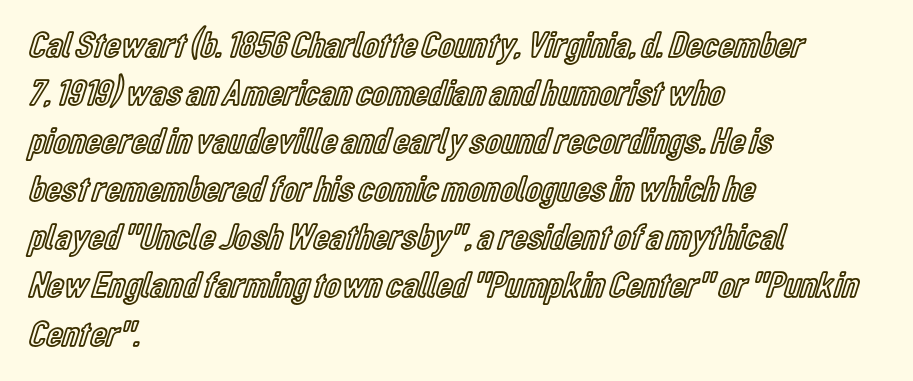
The image shows 37 px condensed type; set left-aligned, normal line spacing (1.3x), normal letter spacing, not underlined; a medium x-height.
